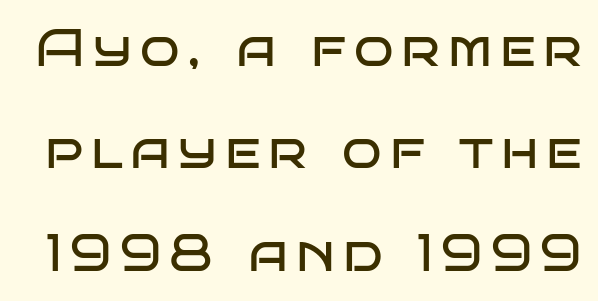
The image shows 52 px regular-weight, wide sans-serif type, upright; set loose line spacing (1.97x), not underlined; low stroke contrast and a large x-height.
